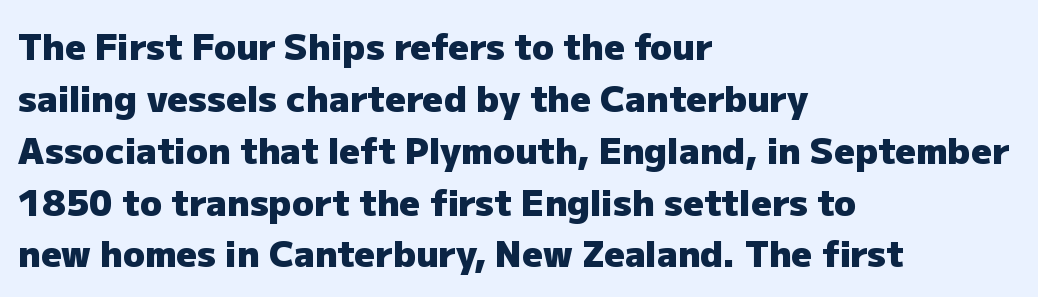
The image shows 36 px heavy sans-serif type, upright; set left-aligned, normal line spacing (1.44x), normal letter spacing, not underlined; low stroke contrast and a medium x-height.
